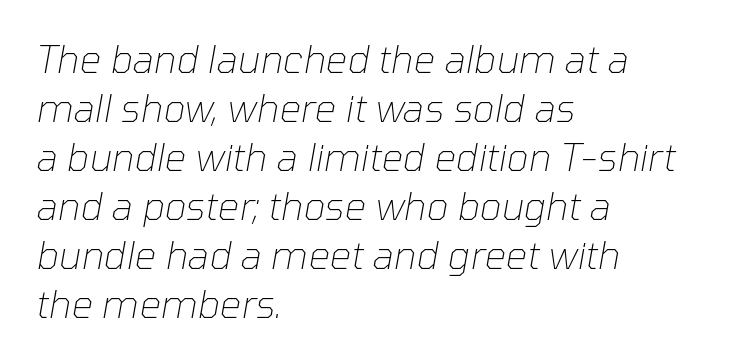
Q: Is the text bold? A: No.
Q: Is the text italic (slanted)? A: Yes, it leans right by about 10 degrees.
Q: Is the text underlined? A: No.
Q: How is the paragraph aligned? A: Left-aligned.
Q: Is the spacing between letters normal or unusually wide? A: Normal.
Q: Is the spacing between lines tight, normal or loose? A: Normal.
Q: Width (condensed, normal, or wide)? A: Normal.
Q: Stroke contrast? A: Low.
Q: x-height? A: Medium.
Q: Monospaced? A: No.
